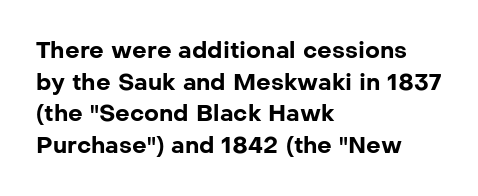
Q: Is the text bold? A: Yes.
Q: Is the text italic (slanted)? A: No, it is upright.
Q: Is the text underlined? A: No.
Q: How is the paragraph aligned? A: Left-aligned.
Q: Is the spacing between letters normal or unusually wide? A: Normal.
Q: Is the spacing between lines tight, normal or loose? A: Normal.
